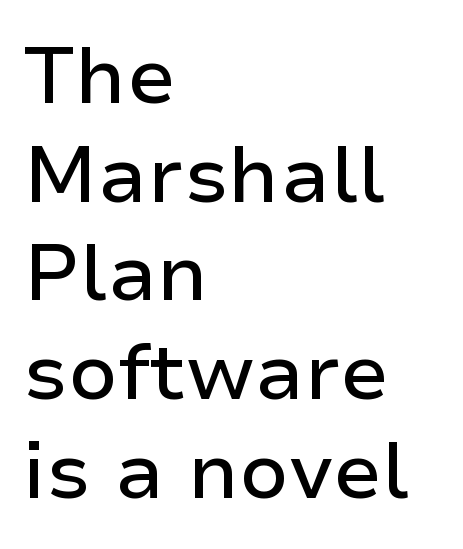
The image shows 79 px sans-serif type, upright; set left-aligned, normal line spacing (1.25x), normal letter spacing, not underlined; low stroke contrast and a medium x-height.
